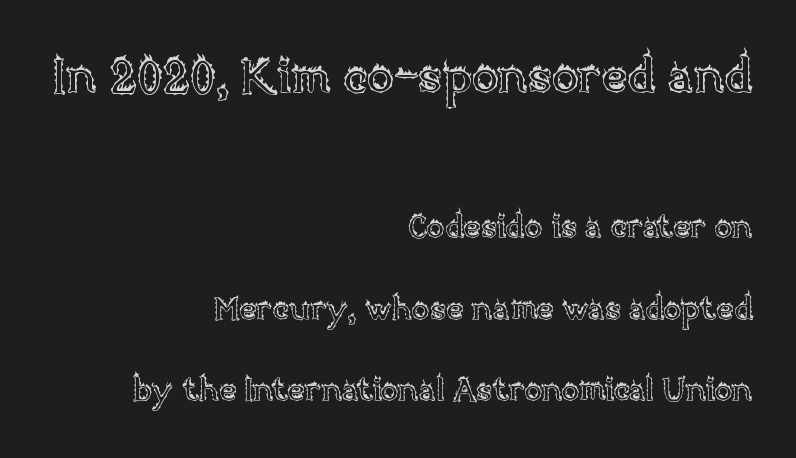
Type without underlining. The block sitting higher on the canvas is the one with enlarged characters. The letters stand upright; this is a roman face. Varying glyph widths throughout — classic text-font behaviour. The typesetter chose a ragged-left arrangement here.
